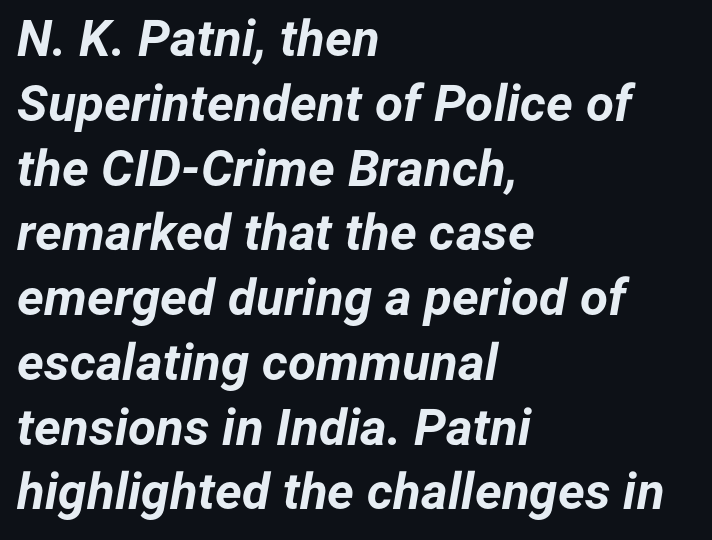
{"italic": "yes", "lean": "right", "slant_degrees": 12, "bold": "yes", "weight": "bold", "width": "normal", "stroke_contrast": "low", "x_height": "medium", "monospaced": "no", "underline": "no", "align": "left", "line_spacing": "normal", "line_spacing_ratio": 1.27, "letter_spacing": "normal", "letter_spacing_em": 0.0, "glyph_px": 51}
